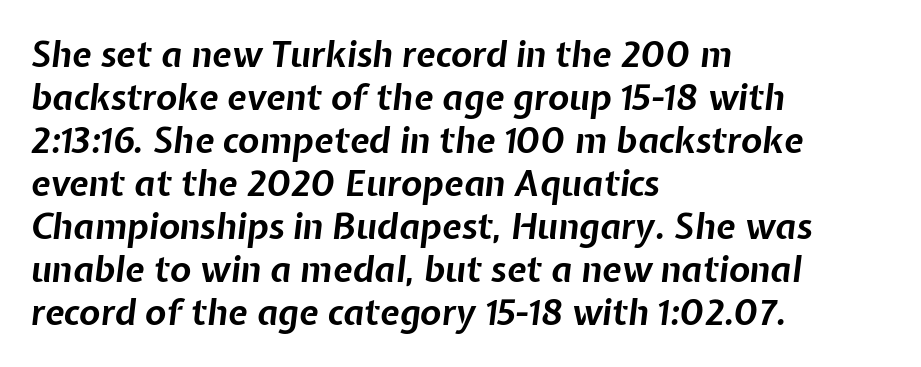
Summary of weight: heavy, a full bold. Clear beneath every line of the passage. Which margin do the lines hug? The left one — the right edge is uneven. Honestly, the letter spacing is just normal — you wouldn't notice it.
